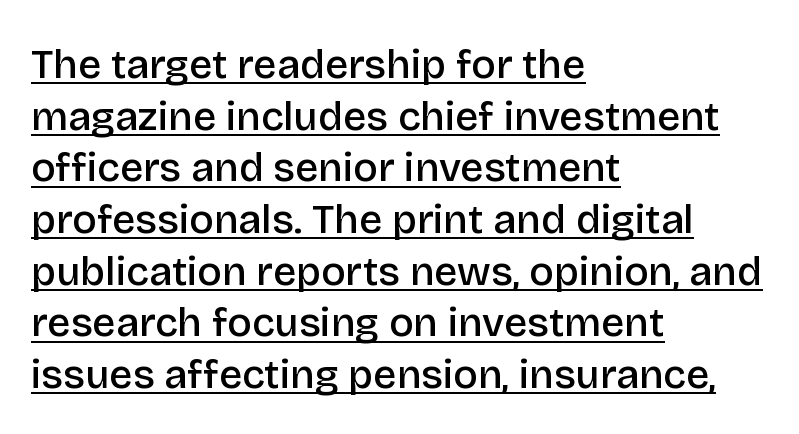
Classification — sans serif. How would I describe the line gaps? Plain and ordinary. Style check: upright. Looks like someone drew a line under every word here.
